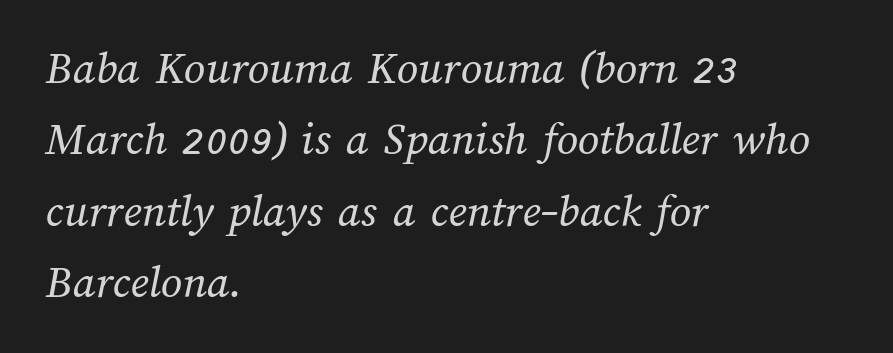
Q: Is the text bold? A: No.
Q: Is the text underlined? A: No.
Q: How is the paragraph aligned? A: Left-aligned.
Q: Is the spacing between letters normal or unusually wide? A: Normal.
Q: Is the spacing between lines tight, normal or loose? A: Normal.
Q: Width (condensed, normal, or wide)? A: Normal.
Q: Stroke contrast? A: Medium.
Q: x-height? A: Medium.
Q: Monospaced? A: No.
